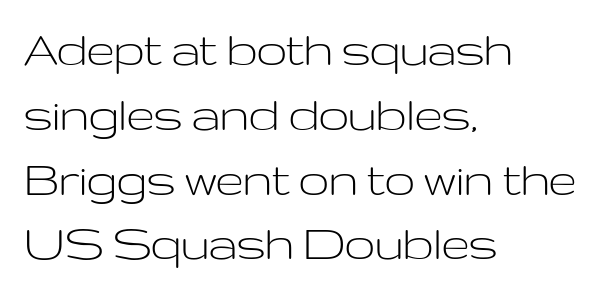
Q: Is the text bold? A: No.
Q: Is the text italic (slanted)? A: No, it is upright.
Q: Is the typeface a serif or a sans-serif typeface? A: Sans-serif.
Q: Is the text underlined? A: No.
Q: How is the paragraph aligned? A: Left-aligned.
Q: Is the spacing between letters normal or unusually wide? A: Normal.
Q: Width (condensed, normal, or wide)? A: Wide.
Q: Stroke contrast? A: Low.
Q: x-height? A: Medium.
Q: Monospaced? A: No.
